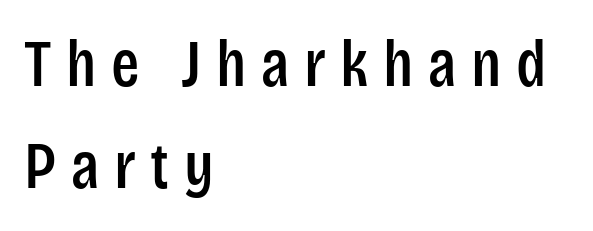
These lines stack with their left ends in a neat column. Notice how the stems are strictly vertical — no italics here. The passage shown stacks its lines at a standard gap. The rendering inserts visible extra space after every character.
